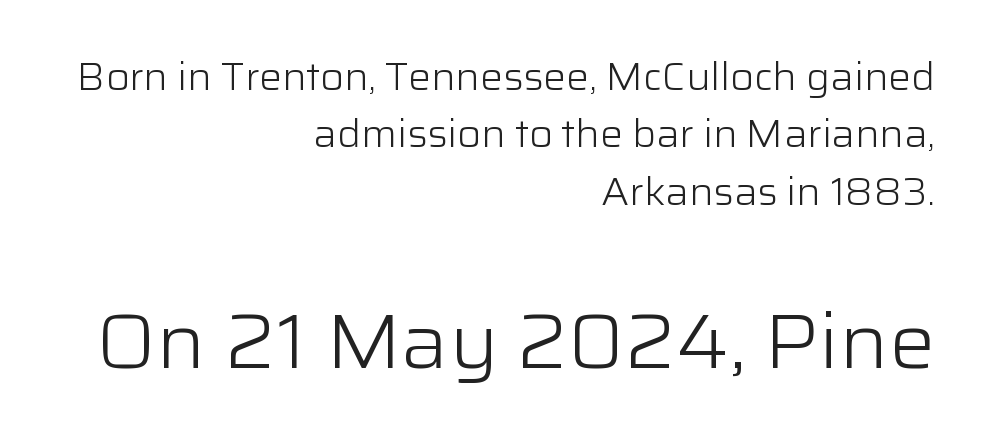
{"serif": "no", "italic": "no", "bold": "no", "weight": "light", "width": "normal", "stroke_contrast": "low", "x_height": "medium", "monospaced": "no", "underline": "no", "align": "right", "line_spacing": "normal", "line_spacing_ratio": 1.51, "letter_spacing": "normal", "letter_spacing_em": 0.0, "larger_block": "second", "size_ratio": 2.03, "glyph_px": 77}
